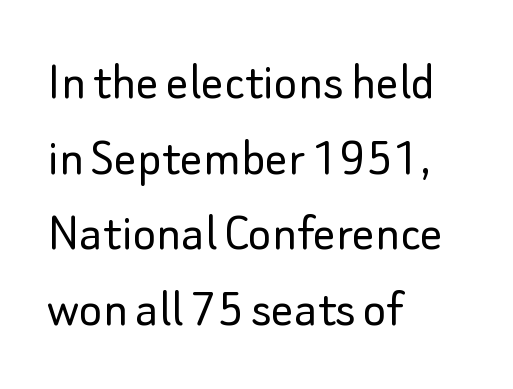
The image shows 56 px light sans-serif type, upright; set left-aligned, normal line spacing (1.35x), normal letter spacing, not underlined; low stroke contrast and a small x-height.
